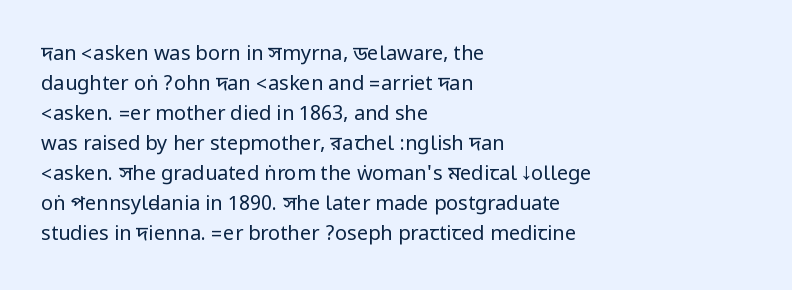
Q: Is the text bold? A: No.
Q: Is the text italic (slanted)? A: No, it is upright.
Q: Is the text underlined? A: No.
Q: How is the paragraph aligned? A: Left-aligned.
Q: Is the spacing between letters normal or unusually wide? A: Normal.
Q: Is the spacing between lines tight, normal or loose? A: Normal.
